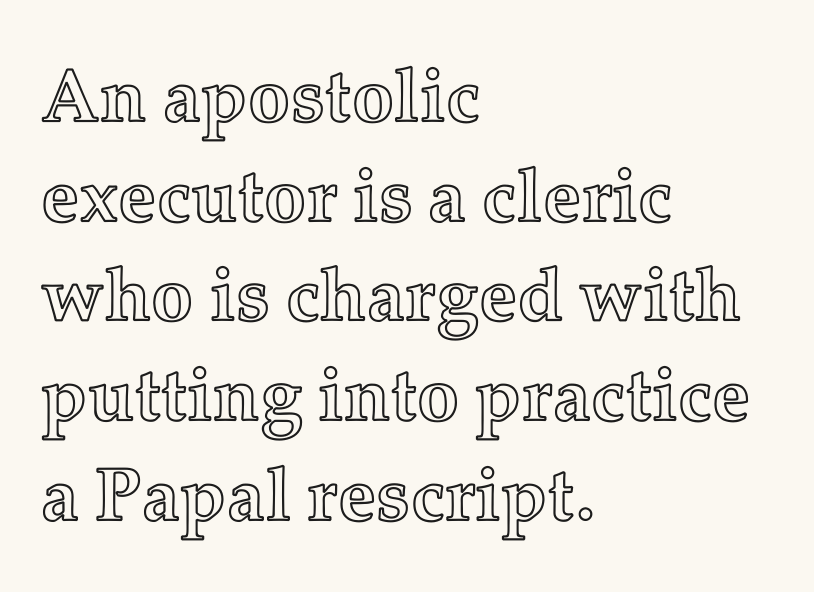
A bare baseline throughout the passage. The space between consecutive lines is moderate. Between one letter and the next there's only the usual sliver of space. Here the designer chose a conventional face with non-uniform glyph widths. The lines in this sample share a left origin and differ only in where they stop.
